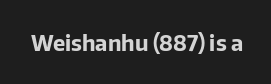
Q: Is the text bold? A: Yes.
Q: Is the text italic (slanted)? A: No, it is upright.
Q: Is the text underlined? A: No.
Q: Is the spacing between letters normal or unusually wide? A: Normal.
